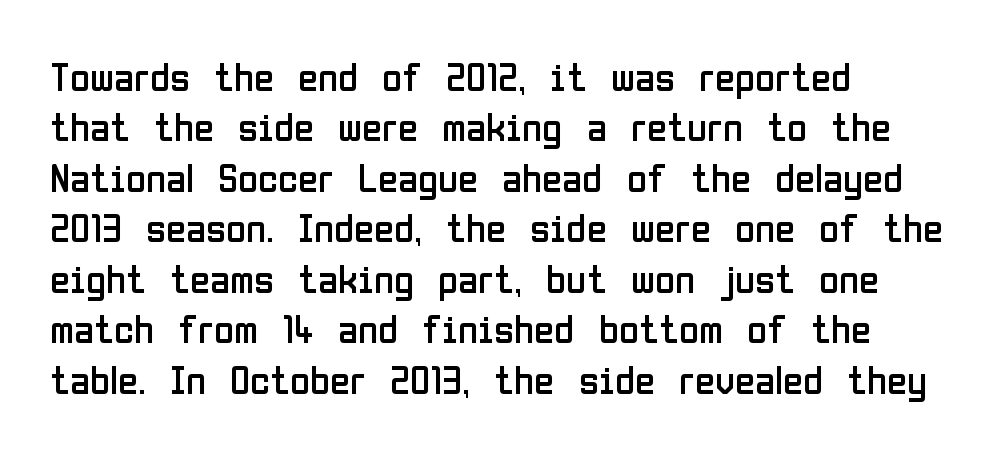
{"serif": "no", "italic": "no", "bold": "no", "weight": "regular", "width": "condensed", "stroke_contrast": "low", "x_height": "medium", "monospaced": "no", "underline": "no", "align": "left", "line_spacing_ratio": 1.23, "letter_spacing": "normal", "letter_spacing_em": 0.0, "glyph_px": 41}
